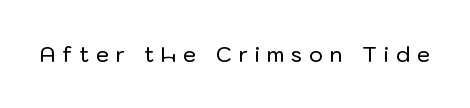
Has an underline been added? It has not. Is the letter spacing exaggerated? Yes — the characters are pushed far apart. Posture: upright roman.
